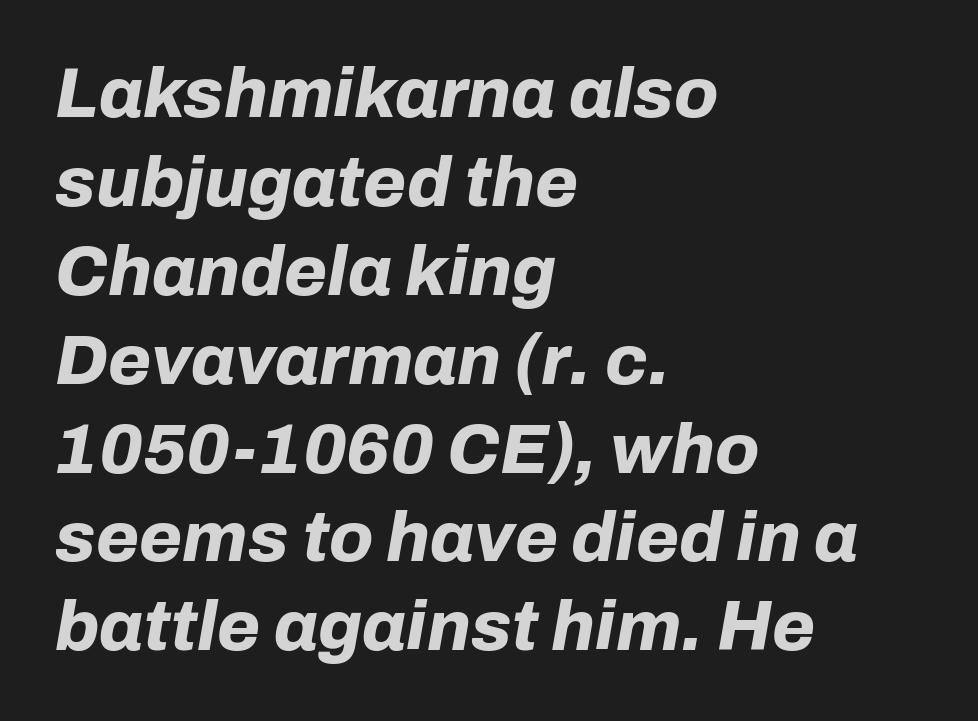
Q: Is the text bold? A: Yes.
Q: Is the text italic (slanted)? A: Yes, it leans right by about 10 degrees.
Q: Is the text underlined? A: No.
Q: How is the paragraph aligned? A: Left-aligned.
Q: Is the spacing between letters normal or unusually wide? A: Normal.
Q: Is the spacing between lines tight, normal or loose? A: Normal.
Q: Width (condensed, normal, or wide)? A: Normal.
Q: Stroke contrast? A: Low.
Q: x-height? A: Medium.
Q: Monospaced? A: No.
